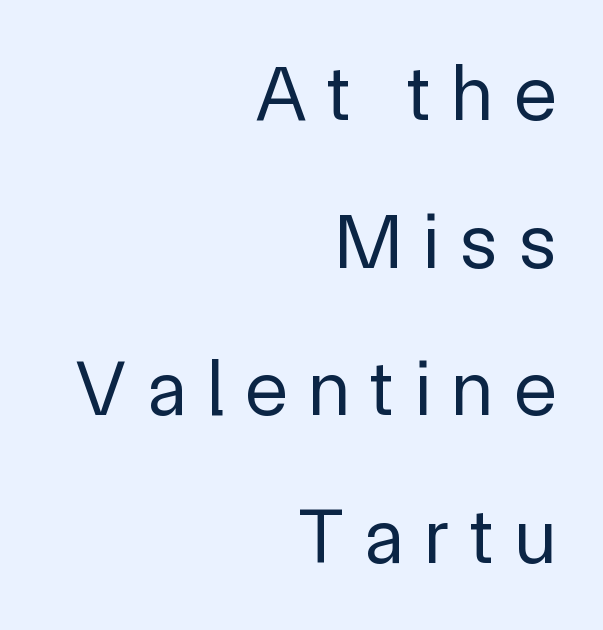
These lines have a slow, spaced-out rhythm from letter to letter. The space beneath each line is pristine and unruled. Letters have the restrained weight of plain body copy at most. Layout note: lines flush right. A typesetter would call this proportional, since set widths differ per character. The rendering shows plain stroke endings on the letterforms — a sans-serif design.
